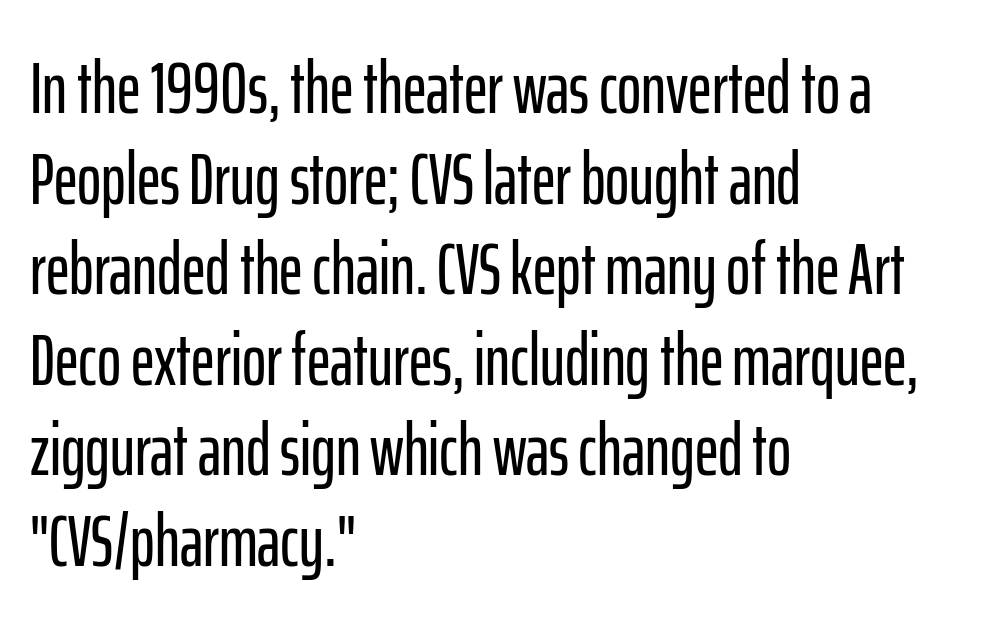
The image shows 73 px condensed sans-serif type, upright; set left-aligned, line spacing 1.24x, normal letter spacing, not underlined; low stroke contrast and a medium x-height.
